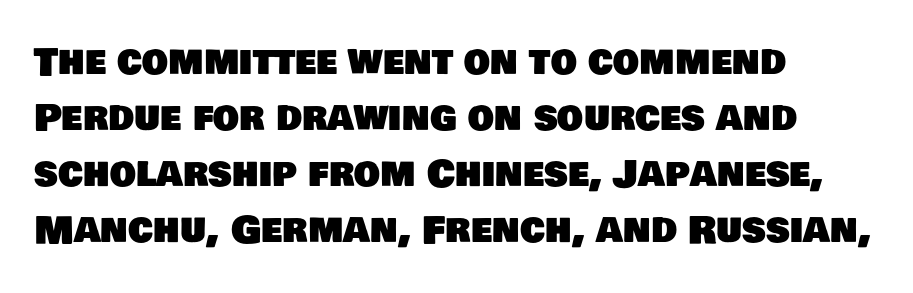
{"serif": "no", "width": "normal", "stroke_contrast": "low", "x_height": "large", "monospaced": "no", "underline": "no", "align": "left", "line_spacing": "normal", "line_spacing_ratio": 1.51, "letter_spacing": "normal", "letter_spacing_em": 0.0, "glyph_px": 37}
